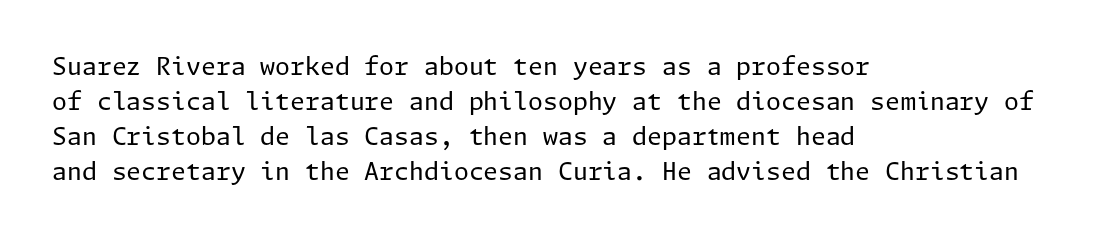
No word sits above an underline. This is the regular roman posture of the typeface. The lines in this sample share a left origin and differ only in where they stop. Successive baselines arrive at the customary interval.
